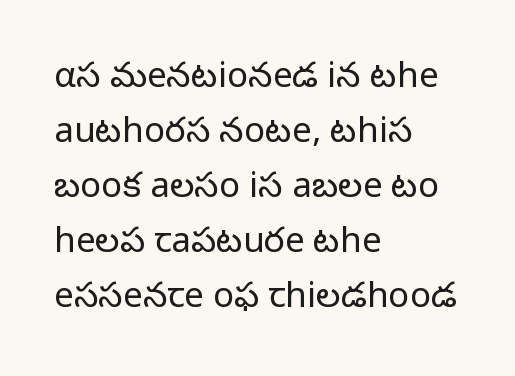
The image shows 35 px light sans-serif type, upright; set left-aligned, normal line spacing (1.57x), normal letter spacing, not underlined; low stroke contrast and a medium x-height.
